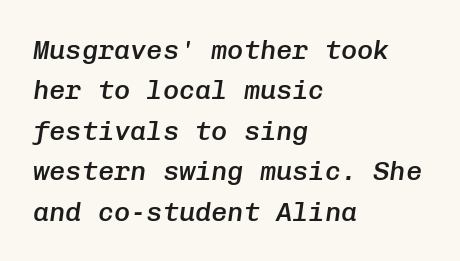
{"italic": "yes", "lean": "right", "slant_degrees": 8, "bold": "semi", "underline": "no", "align": "left", "line_spacing": "normal", "line_spacing_ratio": 1.5, "letter_spacing": "normal", "letter_spacing_em": 0.0, "glyph_px": 27}
